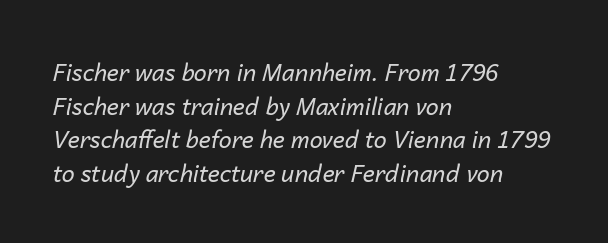
{"italic": "yes", "lean": "right", "slant_degrees": 14, "bold": "no", "underline": "no", "align": "left", "line_spacing": "normal", "line_spacing_ratio": 1.46, "letter_spacing": "normal", "letter_spacing_em": 0.0, "glyph_px": 23}
